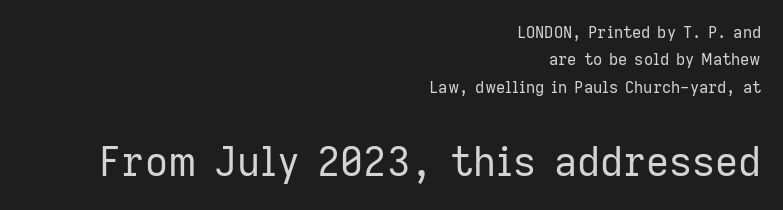
{"serif": "no", "italic": "no", "bold": "no", "weight": "regular", "width": "normal", "stroke_contrast": "low", "x_height": "medium", "monospaced": "no", "underline": "no", "align": "right", "line_spacing_ratio": 1.71, "letter_spacing": "normal", "letter_spacing_em": 0.0, "larger_block": "second", "size_ratio": 2.5, "glyph_px": 40}
